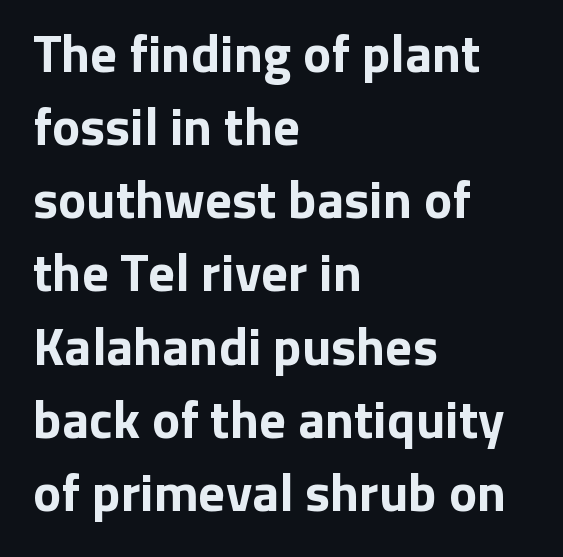
{"serif": "no", "italic": "no", "bold": "yes", "weight": "bold", "width": "normal", "stroke_contrast": "low", "x_height": "medium", "monospaced": "no", "underline": "no", "align": "left", "line_spacing": "normal", "line_spacing_ratio": 1.38, "letter_spacing": "normal", "letter_spacing_em": 0.0, "glyph_px": 53}
